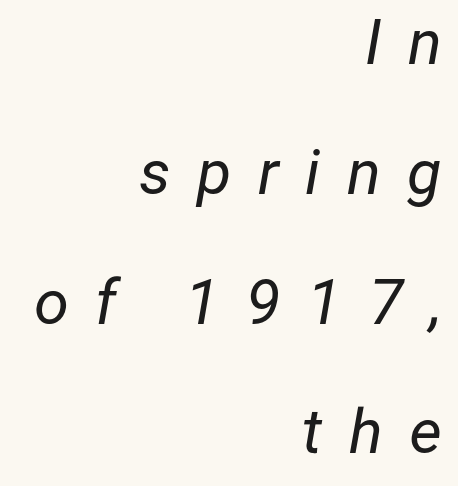
Think of a printed novel: that variable character pitch is what you see here. Characters follow at a spacing far wider than the type designer built in. Successive baselines arrive slowly, with a big drop between each. A student would call this right alignment; a typographer would say flush right, rag left. Quick note: underline off.
